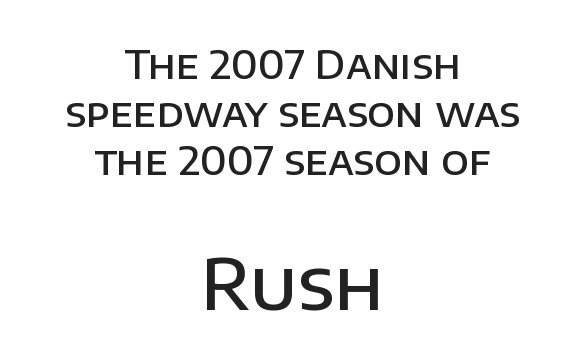
Inter-character spacing is left at the font's built-in metrics. Firm but not heavy-handed strokes: this text is semibold. Compared with a flush-left layout, this one balances lines on the center instead. The words here are not underlined.
